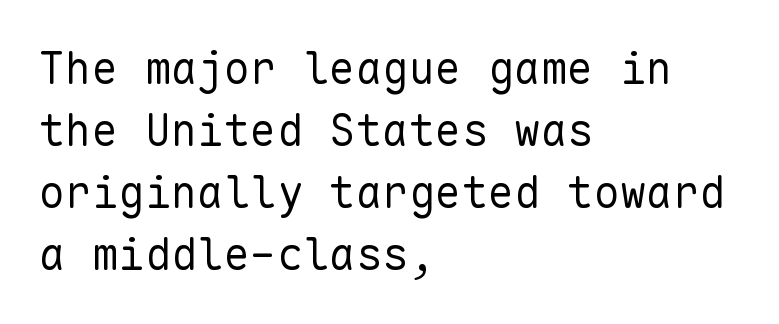
A typesetter would call this leading conventional body-copy spacing. Descenders are the only things crossing below the line. Tall strokes in this sample are plumb rather than angled. Classification — sans serif. Horizontally, the lines are justified to the leading edge only. Each letter, wide or thin by design, is forced into the same width here.
